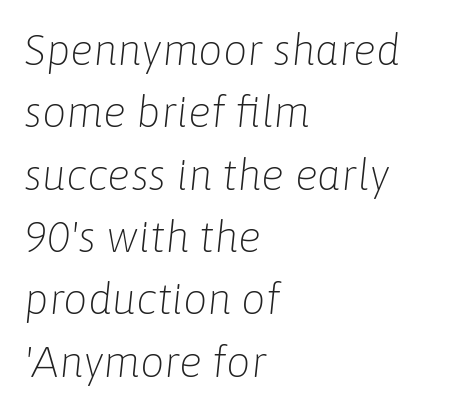
Underline: absent. Evenly set lines give the paragraph a standard silhouette. Think of a printed novel: that variable character pitch is what you see here. Every character sits at an angle, as italics do.
